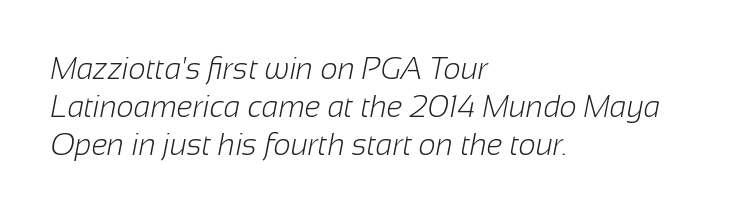
{"serif": "no", "bold": "no", "weight": "light", "width": "normal", "stroke_contrast": "low", "x_height": "medium", "monospaced": "no", "underline": "no", "align": "left", "line_spacing": "normal", "line_spacing_ratio": 1.26, "letter_spacing": "normal", "letter_spacing_em": 0.0, "glyph_px": 30}
